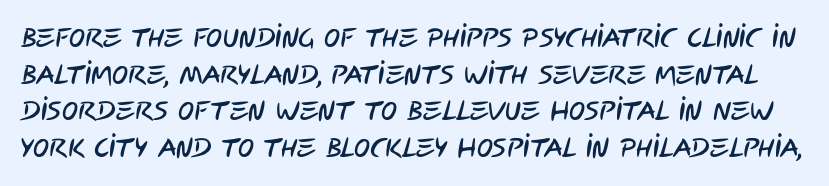
Q: Is the text underlined? A: No.
Q: Is the spacing between letters normal or unusually wide? A: Normal.
Q: Is the spacing between lines tight, normal or loose? A: Normal.
